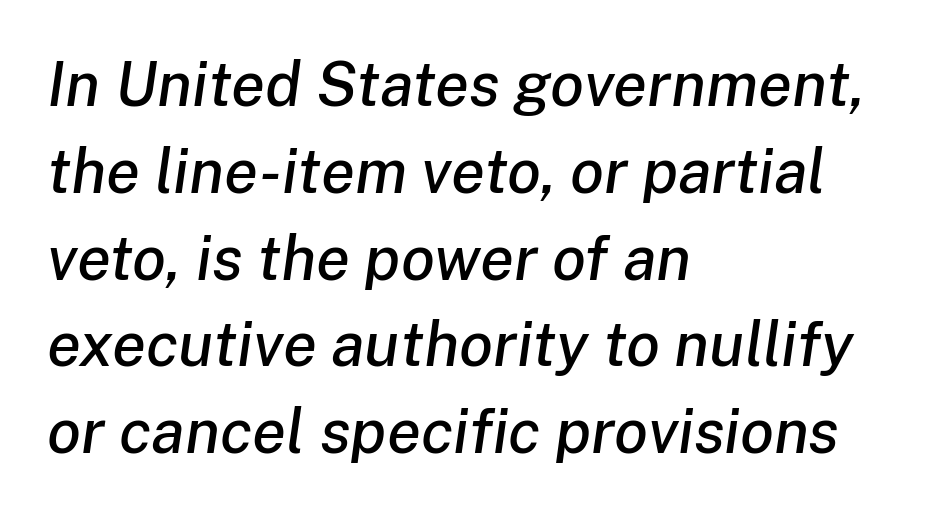
Q: Is the text italic (slanted)? A: Yes, it leans right by about 8 degrees.
Q: Is the text underlined? A: No.
Q: How is the paragraph aligned? A: Left-aligned.
Q: Is the spacing between letters normal or unusually wide? A: Normal.
Q: Is the spacing between lines tight, normal or loose? A: Normal.
Q: Width (condensed, normal, or wide)? A: Normal.
Q: Stroke contrast? A: Low.
Q: x-height? A: Medium.
Q: Monospaced? A: No.
